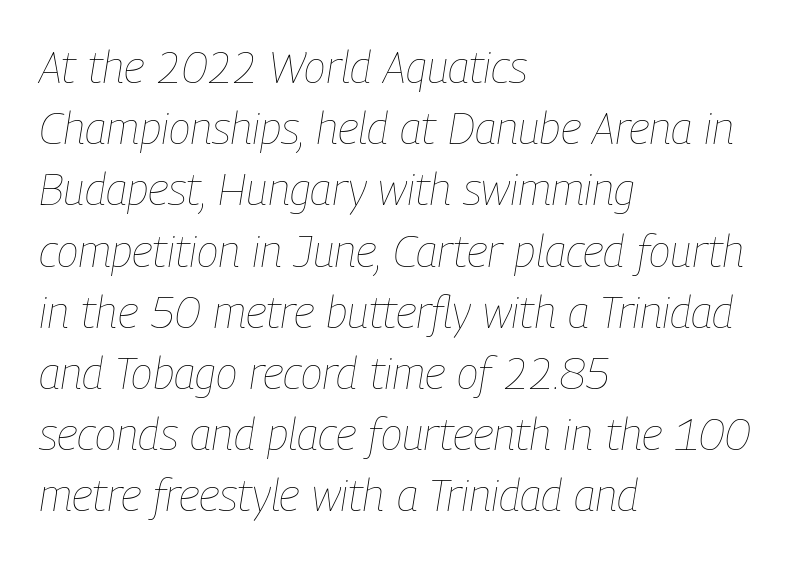
Q: Is the text bold? A: No.
Q: Is the text italic (slanted)? A: Yes, it leans right by about 9 degrees.
Q: Is the text underlined? A: No.
Q: How is the paragraph aligned? A: Left-aligned.
Q: Is the spacing between letters normal or unusually wide? A: Normal.
Q: Is the spacing between lines tight, normal or loose? A: Normal.
Q: Width (condensed, normal, or wide)? A: Condensed.
Q: Stroke contrast? A: Low.
Q: x-height? A: Medium.
Q: Monospaced? A: No.
